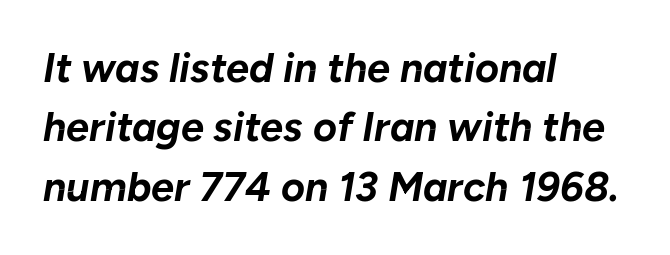
Underline: absent. Tracking here is standard; glyphs follow each other at the usual distance. The letters are slanted; this is an italic face. Chunky letters — that's bold for sure. These lines are rendered in a variable-pitch font. Short and long lines alike share a common starting point at left.
